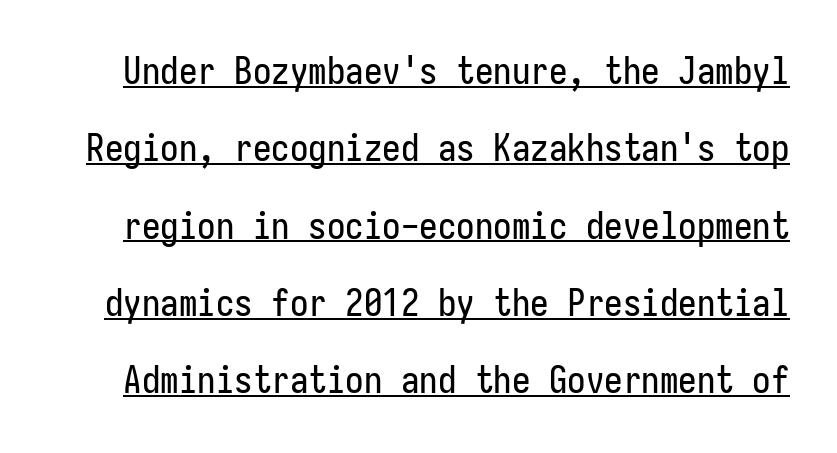
The line-height multiplier appears high, well above default. Type style note: lacks serifs. Like a heading marked for emphasis, these lines bear an underscore. In terms of letterspacing, this is plain default setting.
